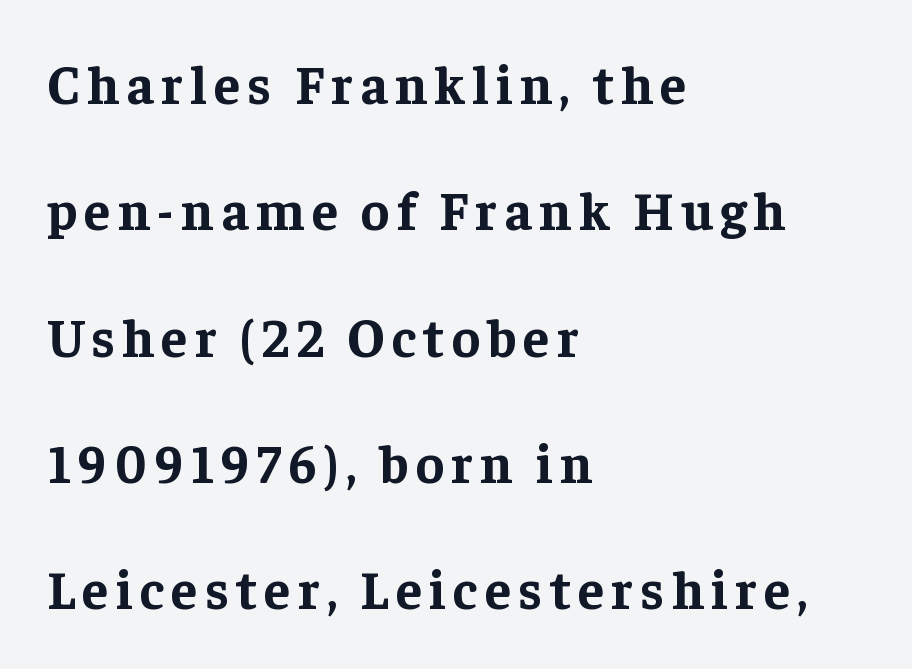
Q: Is the text bold? A: Yes.
Q: Is the text italic (slanted)? A: No, it is upright.
Q: Is the typeface a serif or a sans-serif typeface? A: Serif.
Q: Is the text underlined? A: No.
Q: How is the paragraph aligned? A: Left-aligned.
Q: Is the spacing between lines tight, normal or loose? A: Loose.
Q: Width (condensed, normal, or wide)? A: Normal.
Q: Stroke contrast? A: Low.
Q: x-height? A: Medium.
Q: Monospaced? A: No.
